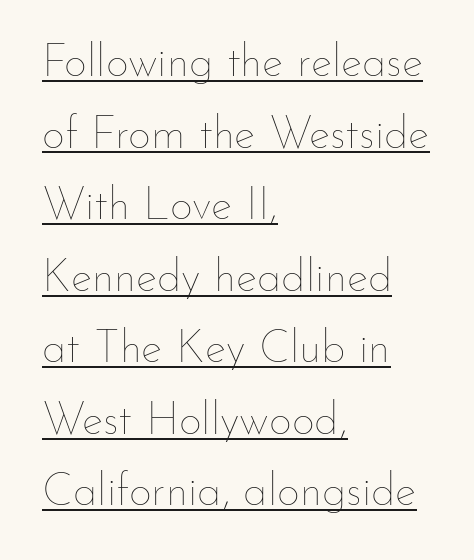
A quiet, ordinary-to-light weight characterises the typeface. Proportional: the letters do not fall into vertical columns. These lines are set flush left with a ragged right edge. Reading down the column, the eye jumps a familiar distance to each next line. Underlined type. Vertical strokes here are truly vertical.
